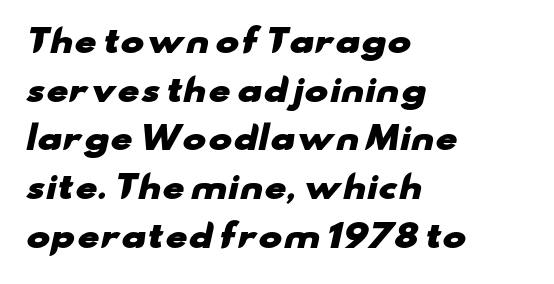
Q: Is the text bold? A: Yes.
Q: Is the typeface a serif or a sans-serif typeface? A: Sans-serif.
Q: Is the text underlined? A: No.
Q: How is the paragraph aligned? A: Left-aligned.
Q: Is the spacing between letters normal or unusually wide? A: Normal.
Q: Is the spacing between lines tight, normal or loose? A: Normal.
Q: Width (condensed, normal, or wide)? A: Wide.
Q: Stroke contrast? A: Low.
Q: x-height? A: Small.
Q: Monospaced? A: No.
